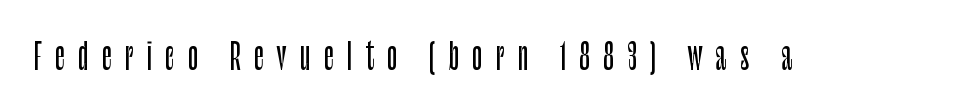
The image shows 35 px condensed sans-serif type, upright; set unusually wide letter spacing (+0.37 em), not underlined; low stroke contrast and a large x-height.
